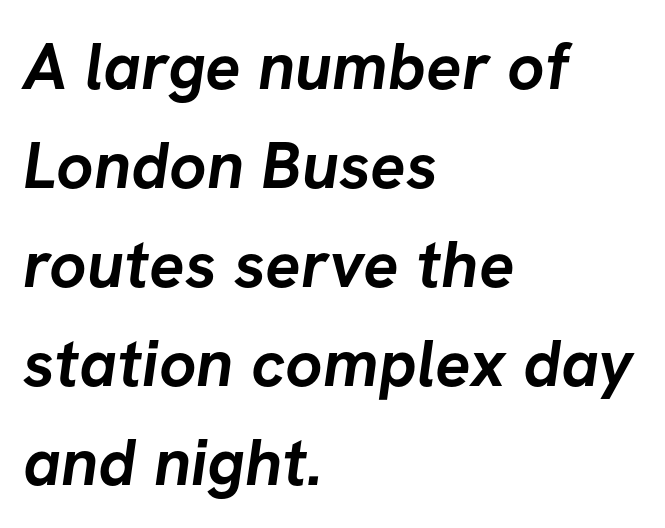
The image shows 66 px semibold sans-serif type; set left-aligned, normal line spacing (1.5x), normal letter spacing, not underlined; low stroke contrast and a medium x-height.
